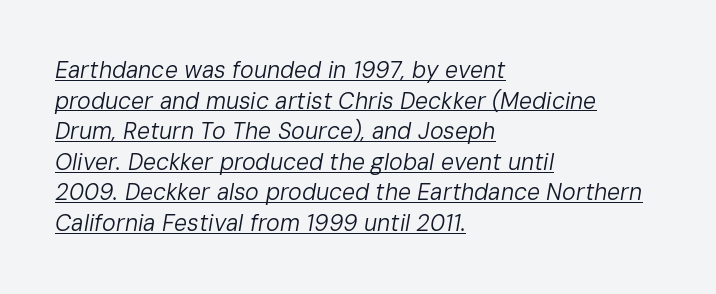
The lines sit at an ordinary, default distance from one another. These lines were composed using italics. The ragged edge is on the right, which tells us the setting is flush left. Default kerning and tracking; the words read as compact shapes.
